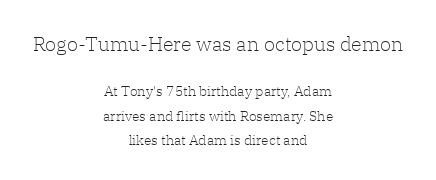
Q: Is the text bold? A: No.
Q: Is the text italic (slanted)? A: No, it is upright.
Q: Is the text underlined? A: No.
Q: How is the paragraph aligned? A: Centered.
Q: Is the spacing between letters normal or unusually wide? A: Normal.
Q: Which block of text is set in a larger size, the first (top) or the second (bottom)? A: The first (top) one.
